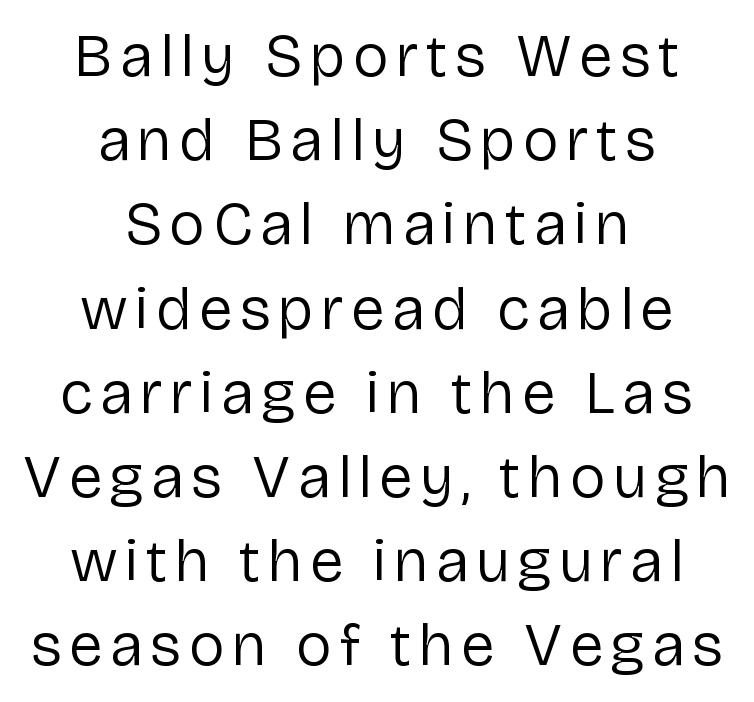
{"serif": "no", "italic": "no", "bold": "no", "weight": "regular", "width": "normal", "stroke_contrast": "low", "x_height": "medium", "monospaced": "no", "underline": "no", "align": "center", "line_spacing": "normal", "line_spacing_ratio": 1.38, "glyph_px": 61}
